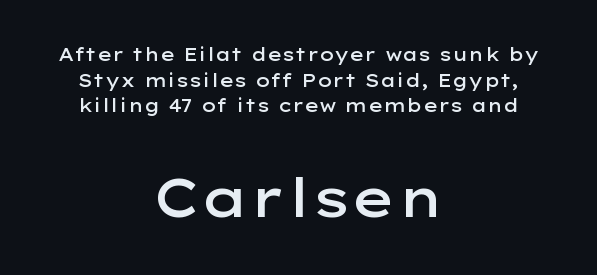
The image shows 54 px semibold, wide sans-serif type, upright; set centered, normal line spacing (1.43x), normal letter spacing, not underlined; the second (bottom) block is 3.0x larger; low stroke contrast and a medium x-height.
